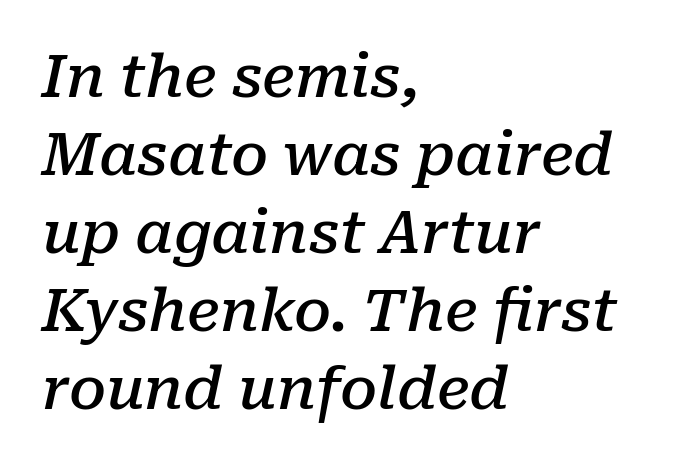
{"serif": "yes", "italic": "yes", "lean": "right", "slant_degrees": 10, "bold": "semi", "weight": "semibold", "width": "normal", "stroke_contrast": "low", "x_height": "medium", "monospaced": "no", "underline": "no", "align": "left", "line_spacing": "normal", "line_spacing_ratio": 1.32, "letter_spacing": "normal", "letter_spacing_em": 0.0, "glyph_px": 59}
